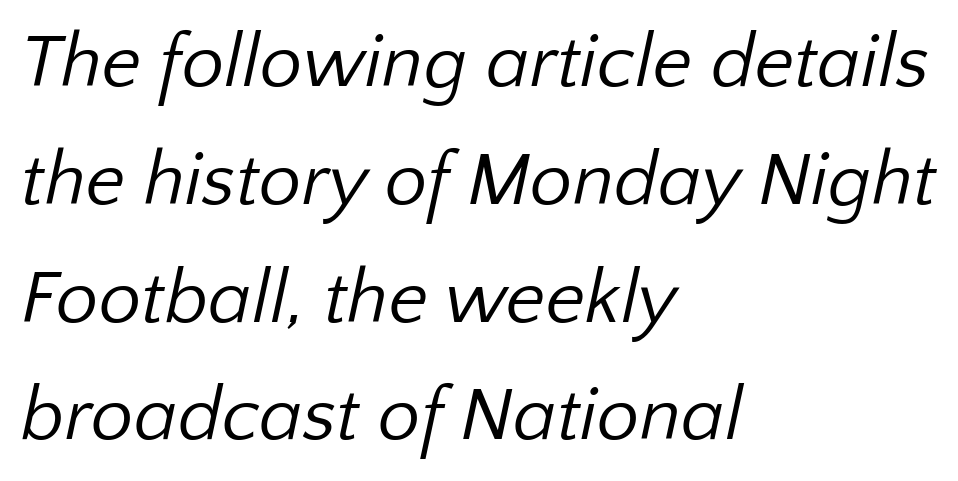
Q: Is the text bold? A: No.
Q: Is the typeface a serif or a sans-serif typeface? A: Sans-serif.
Q: Is the text underlined? A: No.
Q: How is the paragraph aligned? A: Left-aligned.
Q: Is the spacing between letters normal or unusually wide? A: Normal.
Q: Is the spacing between lines tight, normal or loose? A: Normal.
Q: Width (condensed, normal, or wide)? A: Normal.
Q: Stroke contrast? A: Low.
Q: x-height? A: Medium.
Q: Monospaced? A: No.
